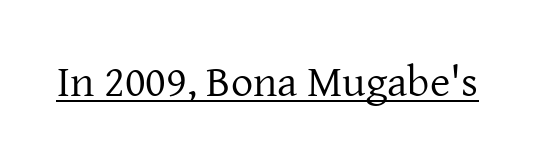
{"serif": "yes", "italic": "no", "bold": "no", "weight": "regular", "width": "normal", "stroke_contrast": "low", "x_height": "medium", "monospaced": "no", "underline": "yes", "letter_spacing": "normal", "letter_spacing_em": 0.0, "glyph_px": 44}
